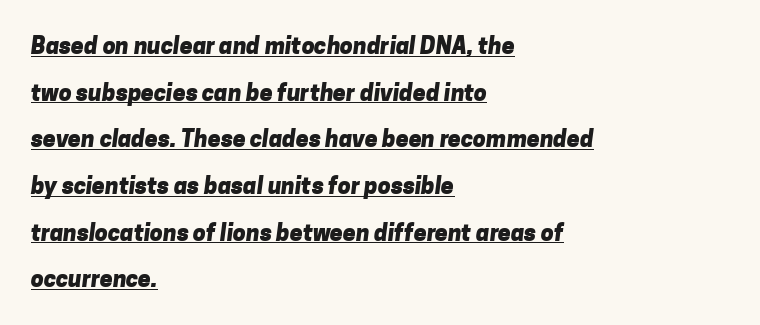
What decoration does the sample have? An underline. Characters follow at the spacing the type designer built in. Honestly, the rows look like they've been pulled way apart. Typeset ragged right — the left edge is the straight one.
